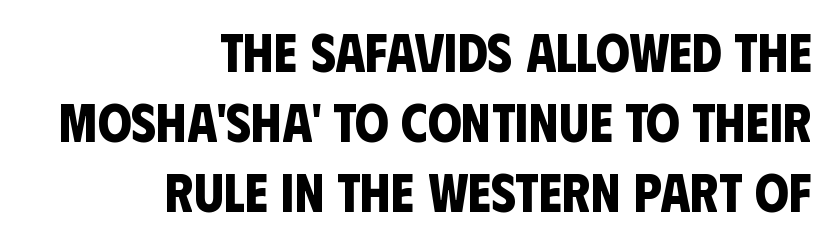
The image shows 54 px bold, condensed sans-serif type; set right-aligned, normal line spacing (1.3x), normal letter spacing, not underlined; low stroke contrast and a large x-height.
